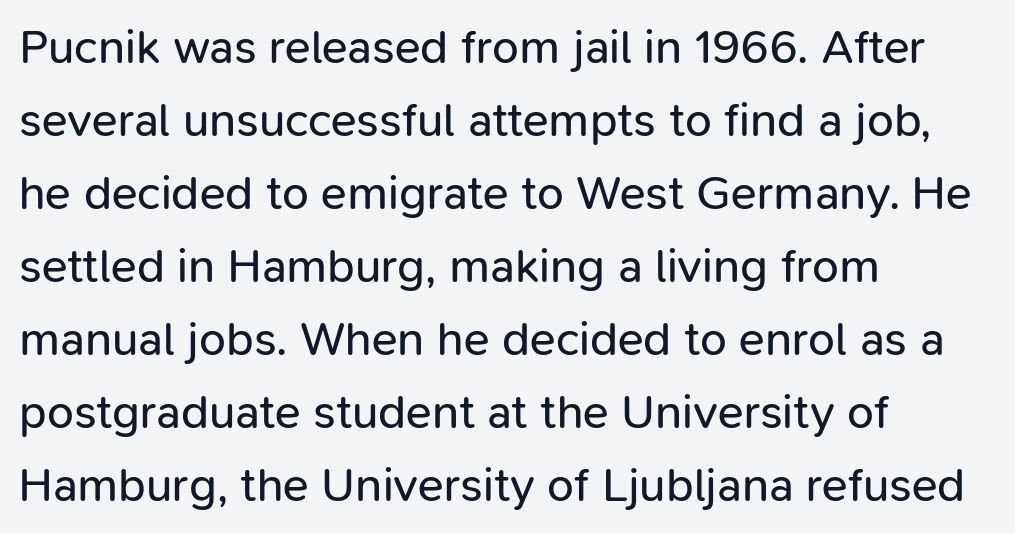
Q: Is the text bold? A: No.
Q: Is the text italic (slanted)? A: No, it is upright.
Q: Is the typeface a serif or a sans-serif typeface? A: Sans-serif.
Q: Is the text underlined? A: No.
Q: How is the paragraph aligned? A: Left-aligned.
Q: Is the spacing between letters normal or unusually wide? A: Normal.
Q: Is the spacing between lines tight, normal or loose? A: Normal.
Q: Width (condensed, normal, or wide)? A: Normal.
Q: Stroke contrast? A: Low.
Q: x-height? A: Medium.
Q: Monospaced? A: No.
